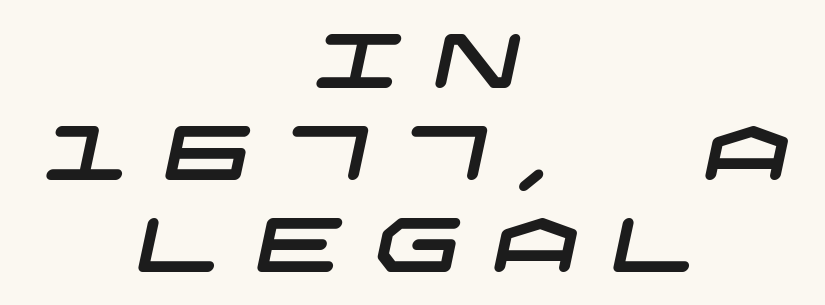
{"serif": "no", "width": "wide", "stroke_contrast": "low", "x_height": "large", "underline": "no", "align": "center", "line_spacing_ratio": 1.21, "letter_spacing": "wide", "letter_spacing_em": 0.43, "glyph_px": 76}
